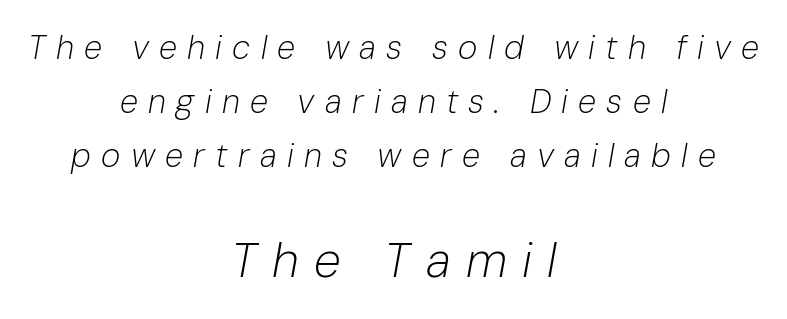
Q: Is the text bold? A: No.
Q: Is the text italic (slanted)? A: Yes, it leans right by about 10 degrees.
Q: Is the text underlined? A: No.
Q: How is the paragraph aligned? A: Centered.
Q: Is the spacing between letters normal or unusually wide? A: Unusually wide.
Q: Is the spacing between lines tight, normal or loose? A: Normal.
Q: Which block of text is set in a larger size, the first (top) or the second (bottom)? A: The second (bottom) one.
Q: Width (condensed, normal, or wide)? A: Normal.
Q: Stroke contrast? A: Low.
Q: x-height? A: Medium.
Q: Monospaced? A: No.
